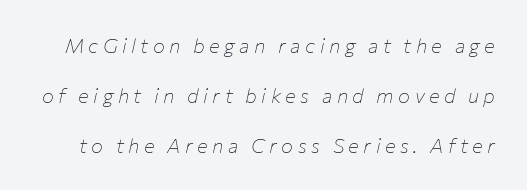
{"italic": "yes", "lean": "right", "slant_degrees": 12, "bold": "no", "underline": "no", "line_spacing": "loose", "line_spacing_ratio": 2.49, "letter_spacing": "wide", "letter_spacing_em": 0.22, "glyph_px": 20}
